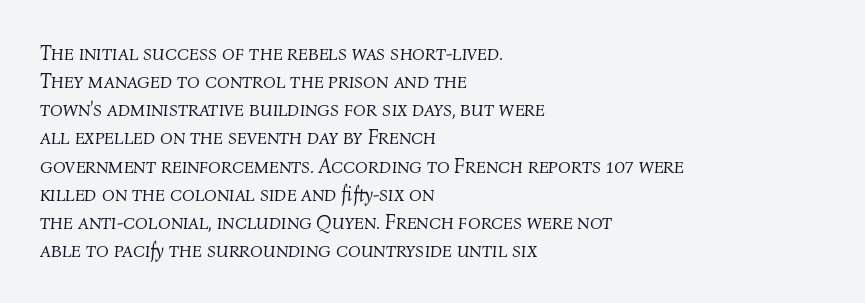
The image shows 21 px text type, italic (leaning right); set left-aligned, normal line spacing (1.34x), normal letter spacing, not underlined.
